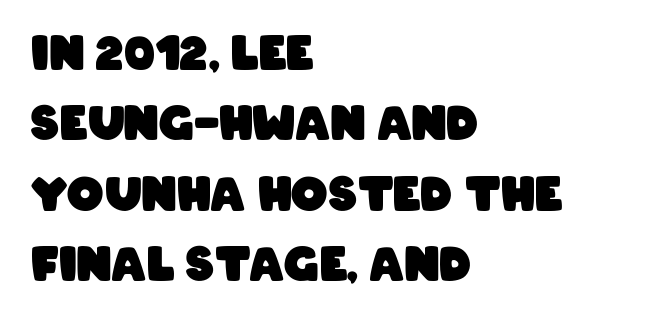
Q: Is the text bold? A: Yes.
Q: Is the typeface a serif or a sans-serif typeface? A: Sans-serif.
Q: Is the text underlined? A: No.
Q: How is the paragraph aligned? A: Left-aligned.
Q: Is the spacing between letters normal or unusually wide? A: Normal.
Q: Is the spacing between lines tight, normal or loose? A: Normal.
Q: Width (condensed, normal, or wide)? A: Condensed.
Q: Stroke contrast? A: Low.
Q: x-height? A: Large.
Q: Monospaced? A: No.
